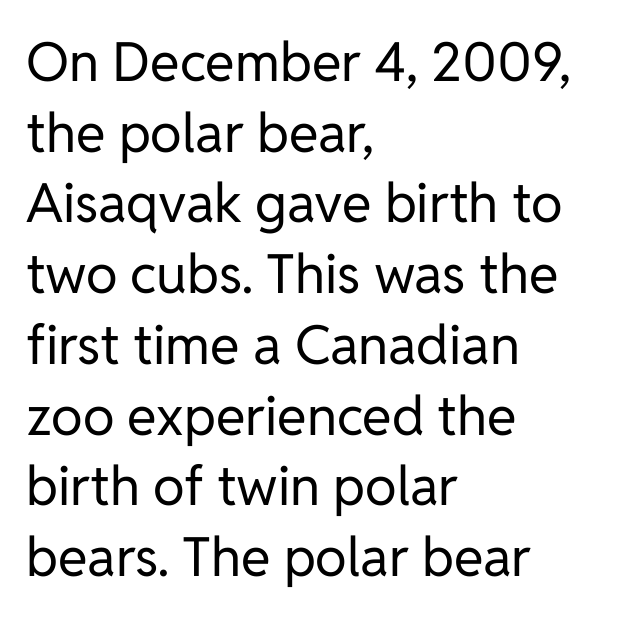
Q: Is the text bold? A: No.
Q: Is the text italic (slanted)? A: No, it is upright.
Q: Is the typeface a serif or a sans-serif typeface? A: Sans-serif.
Q: Is the text underlined? A: No.
Q: How is the paragraph aligned? A: Left-aligned.
Q: Is the spacing between letters normal or unusually wide? A: Normal.
Q: Is the spacing between lines tight, normal or loose? A: Normal.
Q: Width (condensed, normal, or wide)? A: Normal.
Q: Stroke contrast? A: Low.
Q: x-height? A: Medium.
Q: Monospaced? A: No.
